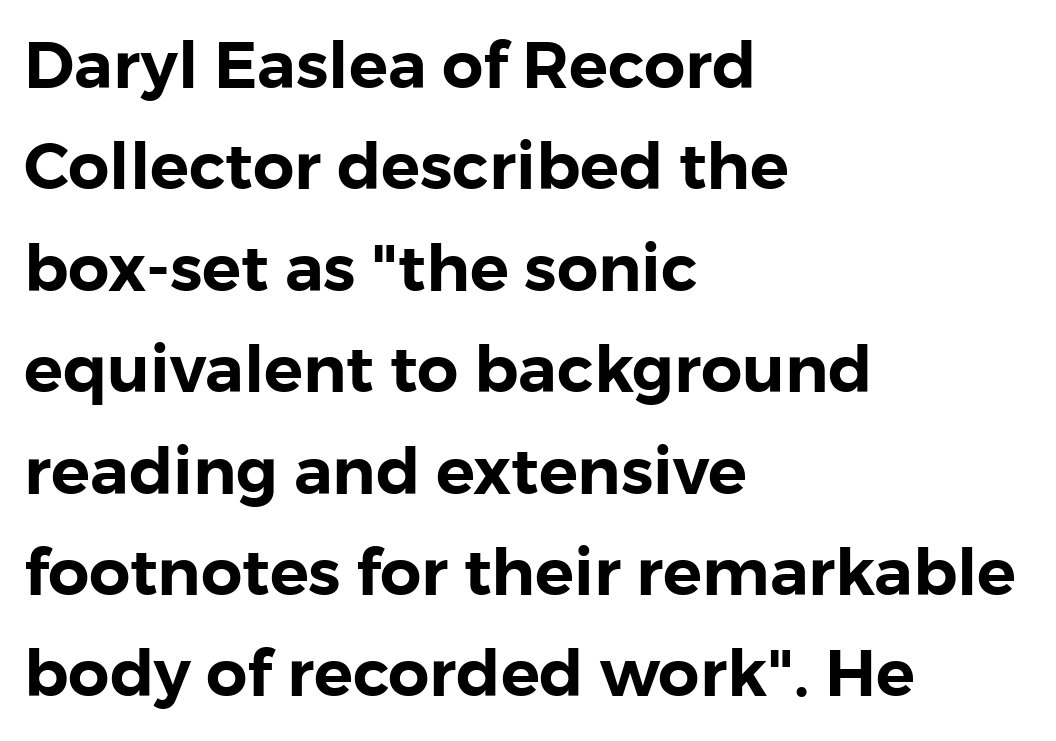
Upright lettering throughout. Quick note: interline space is typical. This rendering leaves character spacing at its baseline value. The passage shown is typeset with a sans-serif family. Underlining? Definitely not there.
